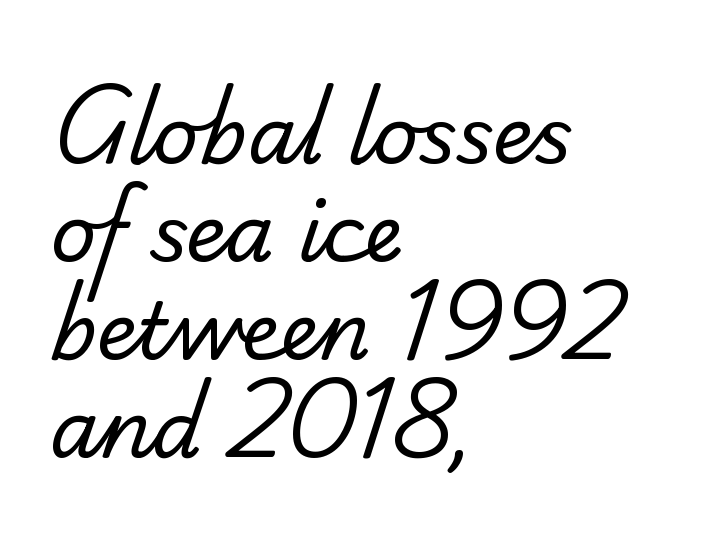
Q: Is the text bold? A: No.
Q: Is the typeface a serif or a sans-serif typeface? A: Serif.
Q: Is the text underlined? A: No.
Q: How is the paragraph aligned? A: Left-aligned.
Q: Is the spacing between letters normal or unusually wide? A: Normal.
Q: Width (condensed, normal, or wide)? A: Normal.
Q: Stroke contrast? A: Low.
Q: x-height? A: Small.
Q: Monospaced? A: No.
